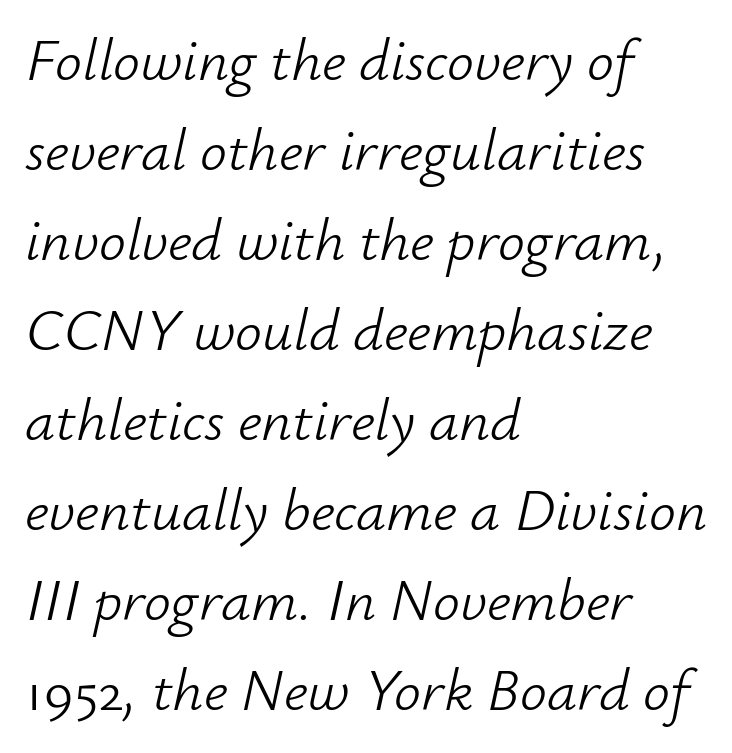
Q: Is the text bold? A: No.
Q: Is the text italic (slanted)? A: Yes, it leans right by about 12 degrees.
Q: Is the text underlined? A: No.
Q: How is the paragraph aligned? A: Left-aligned.
Q: Is the spacing between letters normal or unusually wide? A: Normal.
Q: Is the spacing between lines tight, normal or loose? A: Normal.
Q: Width (condensed, normal, or wide)? A: Normal.
Q: Stroke contrast? A: Low.
Q: x-height? A: Small.
Q: Monospaced? A: No.
